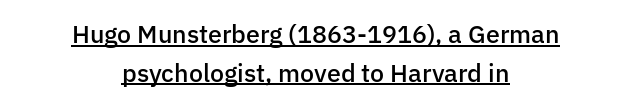
{"italic": "no", "bold": "semi", "underline": "yes", "align": "center", "line_spacing": "normal", "line_spacing_ratio": 1.55, "letter_spacing": "normal", "letter_spacing_em": 0.0, "glyph_px": 25}
